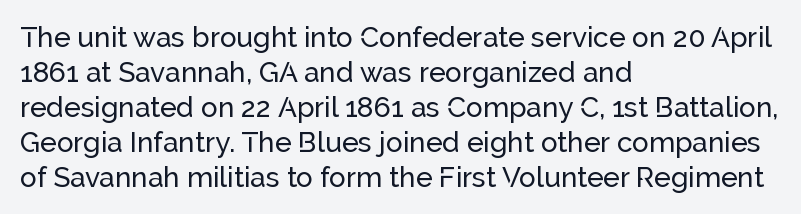
Q: Is the text italic (slanted)? A: No, it is upright.
Q: Is the typeface a serif or a sans-serif typeface? A: Sans-serif.
Q: Is the text underlined? A: No.
Q: How is the paragraph aligned? A: Left-aligned.
Q: Is the spacing between letters normal or unusually wide? A: Normal.
Q: Is the spacing between lines tight, normal or loose? A: Normal.
Q: Width (condensed, normal, or wide)? A: Normal.
Q: Stroke contrast? A: Low.
Q: x-height? A: Medium.
Q: Monospaced? A: No.
